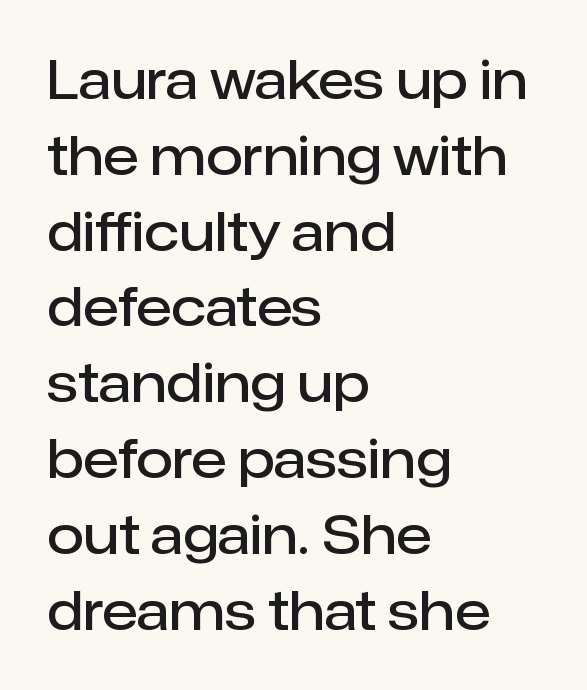
These lines are rendered in a variable-pitch font. Summary of weight: moderately heavy, a semibold. The rendering anchors every line to the left-hand side. Observe the absence of serifs on each vertical stroke in this sample. The face used here is rendered with its standard letterfit. Posture: vertical.
